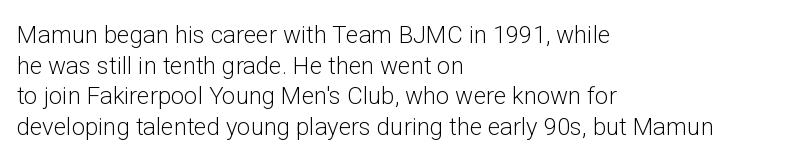
Q: Is the text bold? A: No.
Q: Is the text italic (slanted)? A: No, it is upright.
Q: Is the text underlined? A: No.
Q: How is the paragraph aligned? A: Left-aligned.
Q: Is the spacing between letters normal or unusually wide? A: Normal.
Q: Is the spacing between lines tight, normal or loose? A: Normal.
